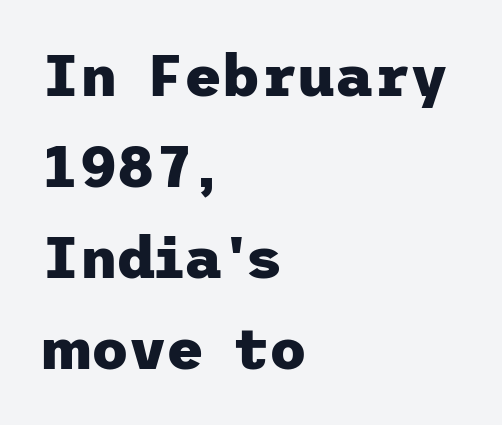
Summary of weight: heavy, a full bold. This sample is left-justified, so line endings fall wherever the words run out. Lines of text with bare space underneath. Classification — sans serif.
